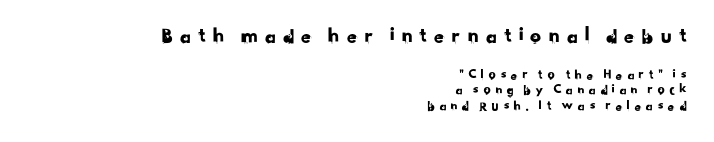
Q: Is the text underlined? A: No.
Q: How is the paragraph aligned? A: Right-aligned.
Q: Is the spacing between letters normal or unusually wide? A: Unusually wide.
Q: Is the spacing between lines tight, normal or loose? A: Tight.
Q: Which block of text is set in a larger size, the first (top) or the second (bottom)? A: The first (top) one.
